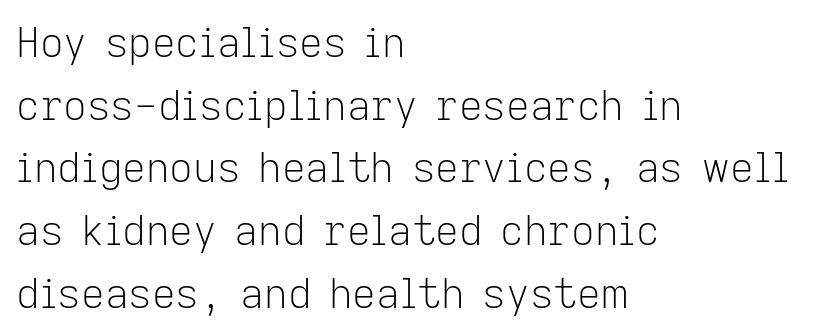
Q: Is the text bold? A: No.
Q: Is the text italic (slanted)? A: No, it is upright.
Q: Is the typeface a serif or a sans-serif typeface? A: Sans-serif.
Q: Is the text underlined? A: No.
Q: How is the paragraph aligned? A: Left-aligned.
Q: Is the spacing between letters normal or unusually wide? A: Normal.
Q: Is the spacing between lines tight, normal or loose? A: Normal.
Q: Width (condensed, normal, or wide)? A: Normal.
Q: Stroke contrast? A: Low.
Q: x-height? A: Medium.
Q: Monospaced? A: No.
